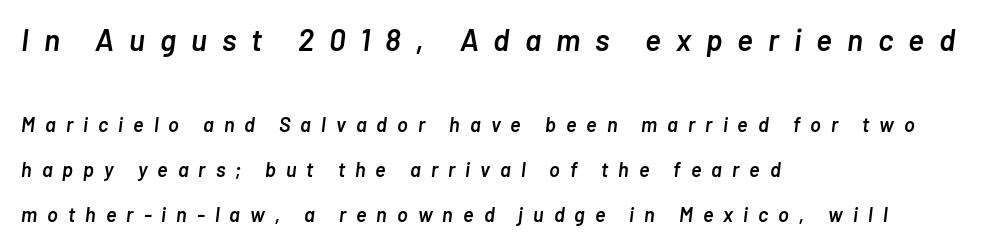
{"italic": "yes", "lean": "right", "slant_degrees": 7, "bold": "semi", "weight": "semibold", "width": "normal", "stroke_contrast": "low", "x_height": "medium", "monospaced": "no", "underline": "no", "align": "left", "line_spacing": "loose", "line_spacing_ratio": 2.25, "letter_spacing": "wide", "letter_spacing_em": 0.5, "larger_block": "first", "size_ratio": 1.5, "glyph_px": 30}
